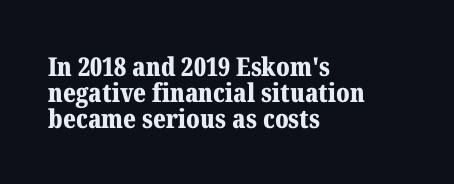
The image shows 26 px bold type, upright; set left-aligned, tight line spacing (1.0x), normal letter spacing, not underlined.
